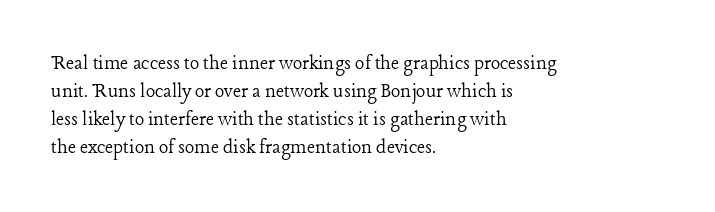
The image shows 22 px text type, upright; set left-aligned, normal line spacing (1.27x), normal letter spacing, not underlined.
